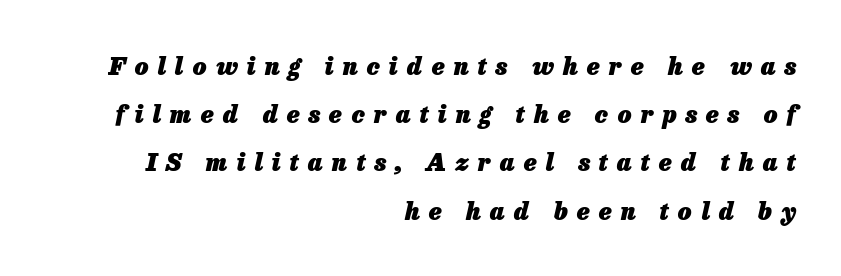
The image shows 24 px bold type, italic (leaning right); set right-aligned, loose line spacing (2.01x), unusually wide letter spacing (+0.38 em), not underlined.
